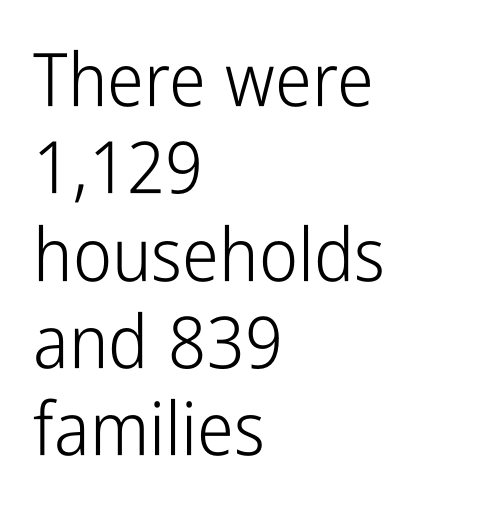
Q: Is the text bold? A: No.
Q: Is the text italic (slanted)? A: No, it is upright.
Q: Is the typeface a serif or a sans-serif typeface? A: Sans-serif.
Q: Is the text underlined? A: No.
Q: How is the paragraph aligned? A: Left-aligned.
Q: Is the spacing between letters normal or unusually wide? A: Normal.
Q: Width (condensed, normal, or wide)? A: Condensed.
Q: Stroke contrast? A: Low.
Q: x-height? A: Medium.
Q: Monospaced? A: No.
